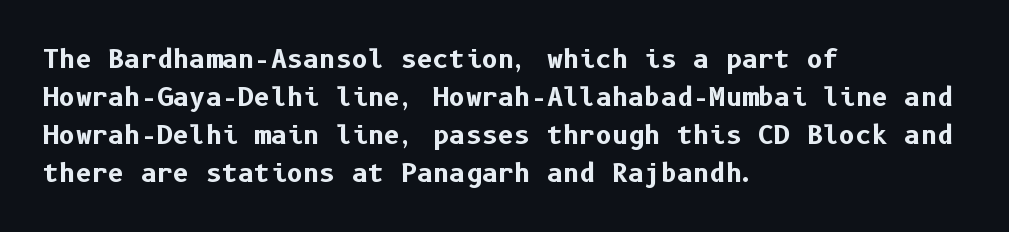
Leftover space on each line is placed entirely after the last word. Normally led — the rows are evenly, conventionally spaced. Type without underlining. Here the glyphs are tracked normally, forming tight word shapes.
